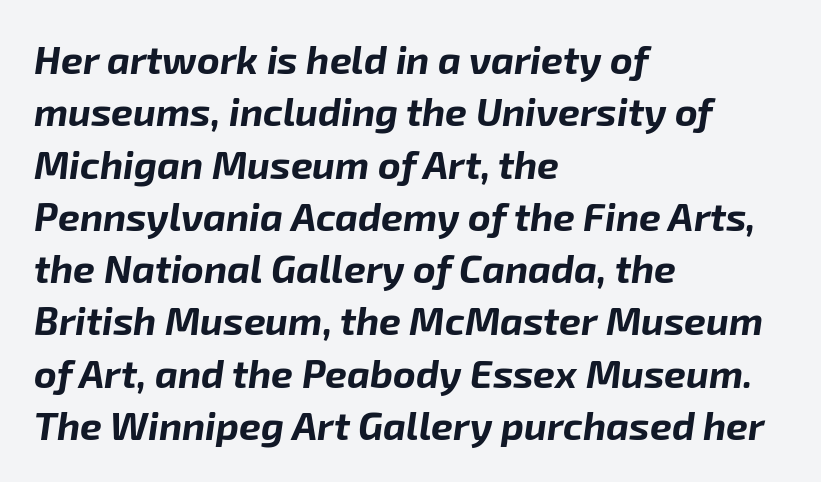
The image shows 39 px bold type, italic (leaning right); set left-aligned, normal line spacing (1.34x), normal letter spacing, not underlined; low stroke contrast and a medium x-height.
